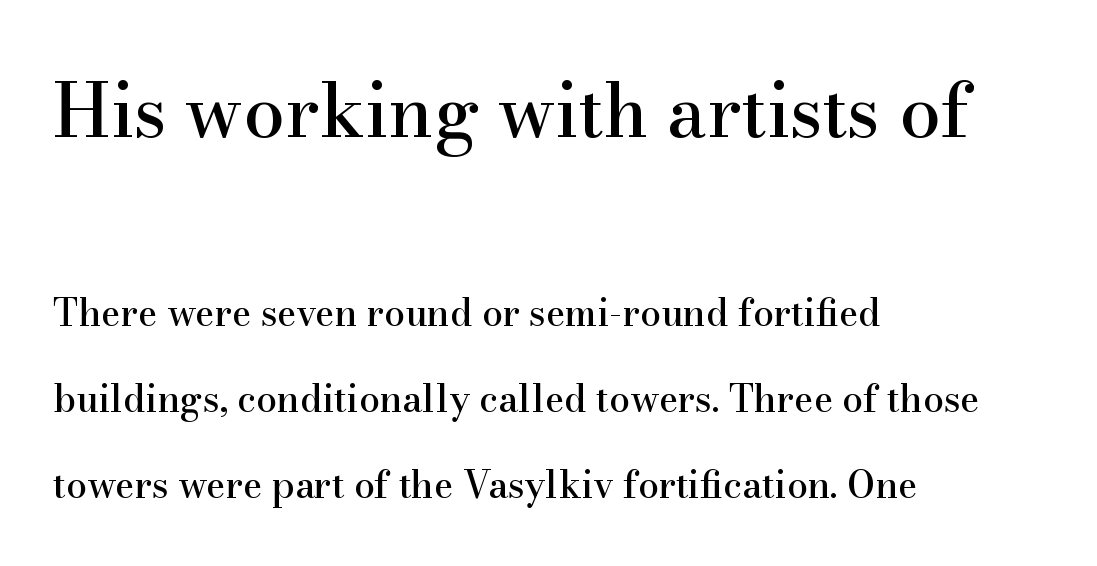
{"serif": "yes", "italic": "no", "width": "normal", "stroke_contrast": "high", "x_height": "small", "monospaced": "no", "underline": "no", "align": "left", "line_spacing": "loose", "line_spacing_ratio": 2.32, "letter_spacing": "normal", "letter_spacing_em": 0.0, "larger_block": "first", "size_ratio": 2.0, "glyph_px": 74}
